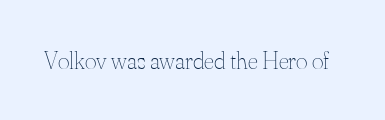
{"italic": "no", "bold": "no", "underline": "no", "letter_spacing": "normal", "letter_spacing_em": 0.0, "glyph_px": 25}
